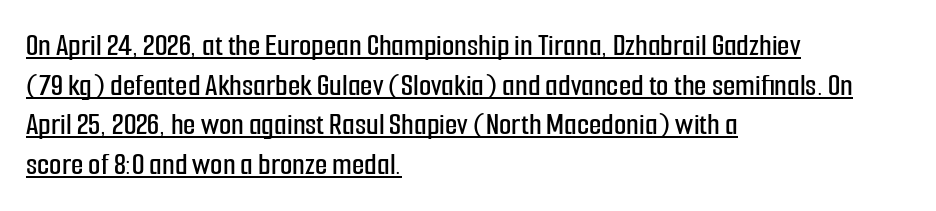
Q: Is the text italic (slanted)? A: No, it is upright.
Q: Is the typeface a serif or a sans-serif typeface? A: Sans-serif.
Q: Is the text underlined? A: Yes.
Q: How is the paragraph aligned? A: Left-aligned.
Q: Is the spacing between letters normal or unusually wide? A: Normal.
Q: Width (condensed, normal, or wide)? A: Condensed.
Q: Stroke contrast? A: Low.
Q: x-height? A: Medium.
Q: Monospaced? A: No.
